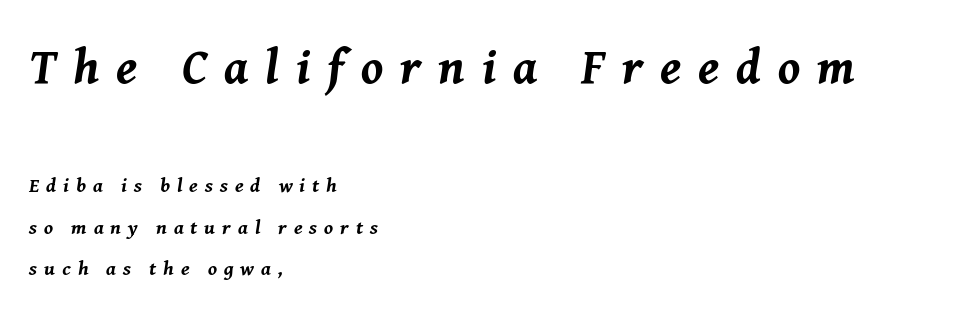
{"italic": "yes", "lean": "right", "slant_degrees": 8, "bold": "yes", "weight": "bold", "width": "normal", "stroke_contrast": "medium", "x_height": "medium", "monospaced": "no", "underline": "no", "align": "left", "line_spacing": "loose", "line_spacing_ratio": 2.08, "letter_spacing": "wide", "letter_spacing_em": 0.35, "larger_block": "first", "size_ratio": 2.45, "glyph_px": 49}
